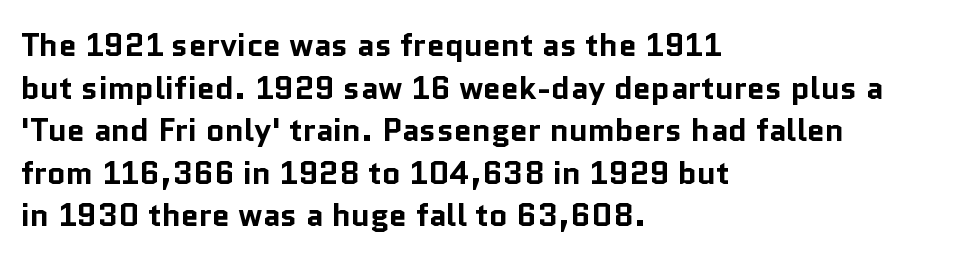
Notice how thick the strokes are: this is what a full bold looks like. Nope, no serifs anywhere on these letters. The typesetter chose a ragged-right arrangement here. Regarding leading, the lines here are spaced in the standard way. Students, note that the glyphs here touch the page at normal intervals.
